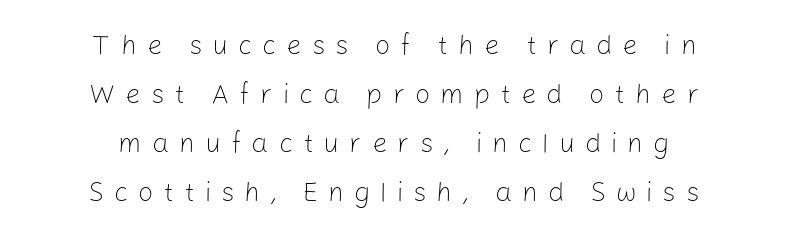
No chunkiness to these letters — they're not bold. The font's upright variant was chosen for this text. The paragraph shown floats in the horizontal middle. Plain, unruled lines of type. Here the glyphs are tracked loosely, breaking word shapes into spaced letters.
